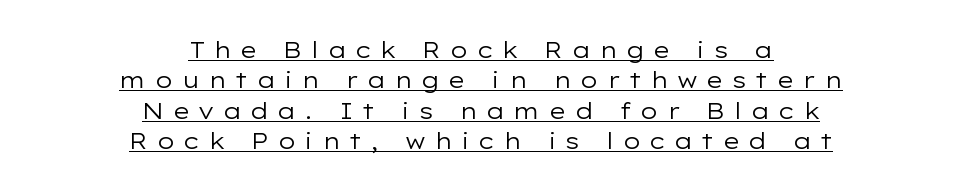
Q: Is the text bold? A: No.
Q: Is the text italic (slanted)? A: No, it is upright.
Q: Is the text underlined? A: Yes.
Q: How is the paragraph aligned? A: Centered.
Q: Is the spacing between letters normal or unusually wide? A: Unusually wide.
Q: Is the spacing between lines tight, normal or loose? A: Normal.
